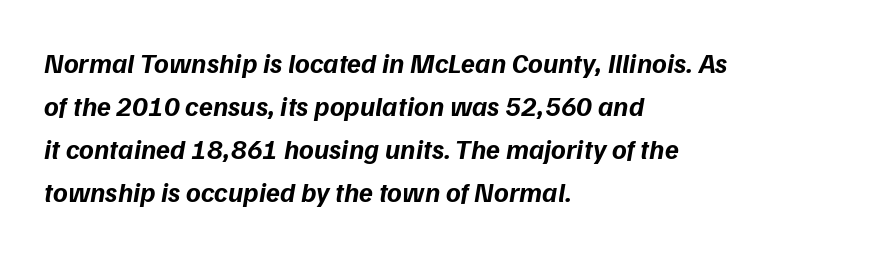
{"serif": "no", "bold": "yes", "weight": "bold", "width": "normal", "stroke_contrast": "low", "x_height": "medium", "monospaced": "no", "underline": "no", "align": "left", "line_spacing": "normal", "line_spacing_ratio": 1.53, "letter_spacing": "normal", "letter_spacing_em": 0.0, "glyph_px": 28}
